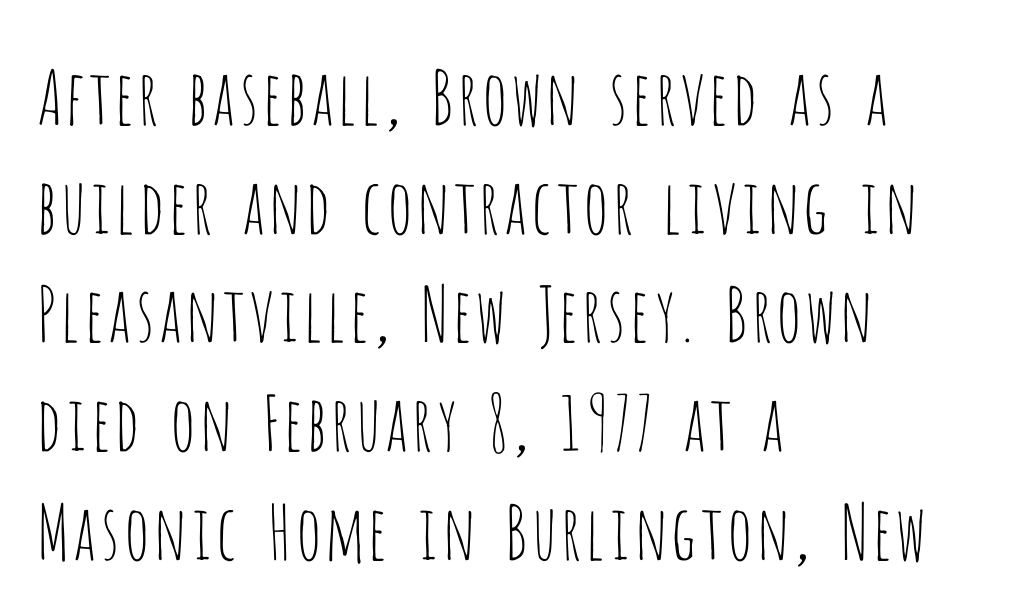
The image shows 75 px thin, condensed sans-serif type, upright; set left-aligned, normal line spacing (1.45x), normal letter spacing, not underlined; low stroke contrast and a large x-height.
